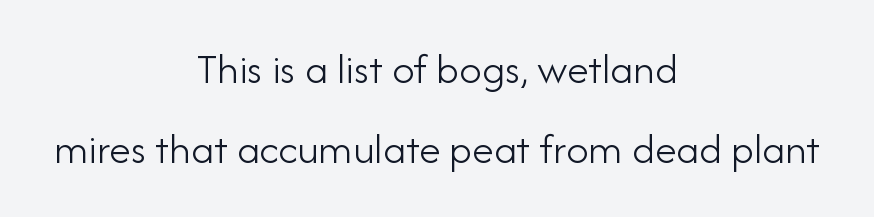
{"serif": "no", "italic": "no", "bold": "no", "weight": "light", "width": "normal", "stroke_contrast": "low", "x_height": "small", "monospaced": "no", "underline": "no", "align": "center", "line_spacing_ratio": 1.81, "letter_spacing": "normal", "letter_spacing_em": 0.0, "glyph_px": 44}
